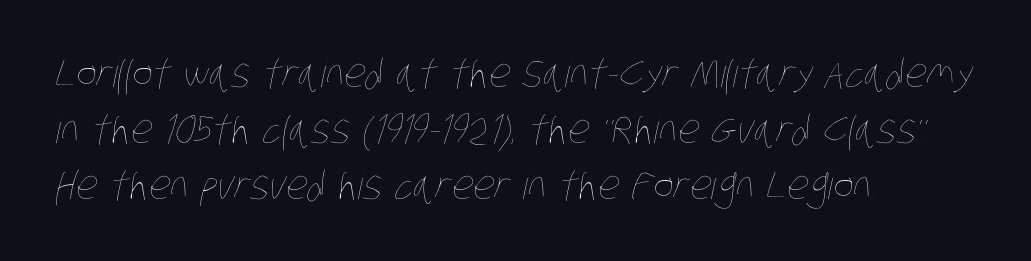
The image shows 39 px thin, condensed type; set left-aligned, normal line spacing (1.44x), normal letter spacing, not underlined; low stroke contrast and a large x-height.
